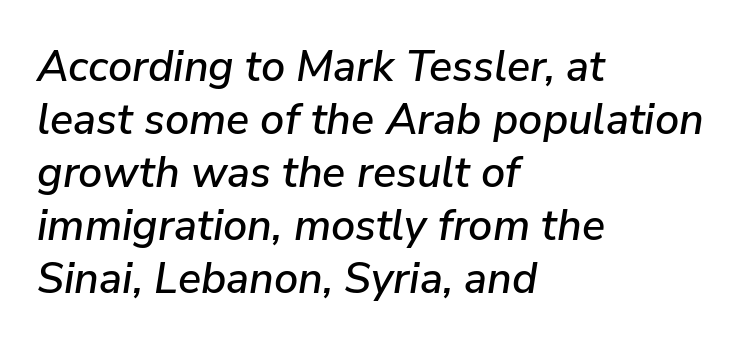
{"italic": "yes", "lean": "right", "slant_degrees": 9, "width": "normal", "stroke_contrast": "low", "x_height": "medium", "monospaced": "no", "underline": "no", "align": "left", "line_spacing_ratio": 1.23, "letter_spacing": "normal", "letter_spacing_em": 0.0, "glyph_px": 43}
